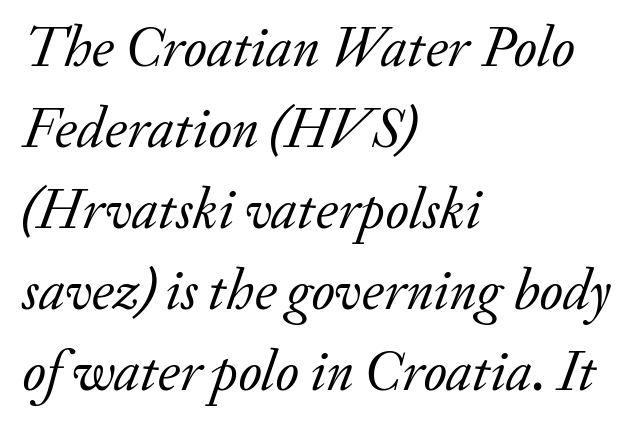
Q: Is the text bold? A: No.
Q: Is the text italic (slanted)? A: Yes, it leans right by about 20 degrees.
Q: Is the typeface a serif or a sans-serif typeface? A: Serif.
Q: Is the text underlined? A: No.
Q: How is the paragraph aligned? A: Left-aligned.
Q: Is the spacing between letters normal or unusually wide? A: Normal.
Q: Is the spacing between lines tight, normal or loose? A: Normal.
Q: Width (condensed, normal, or wide)? A: Normal.
Q: Stroke contrast? A: Low.
Q: x-height? A: Small.
Q: Monospaced? A: No.
